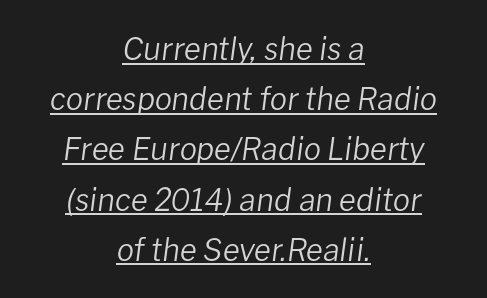
The passage shown is underscored from start to finish. Note the varied advance widths — an 'i' is clearly narrower than an 'm'. Students, note that the glyphs here touch the page at normal intervals. Tall strokes in this sample are angled rather than plumb.
